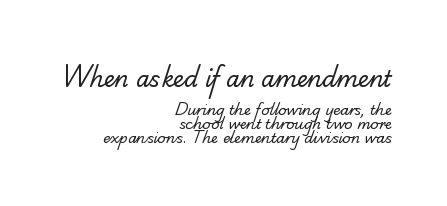
Standard letterfit; no display-style spreading of the glyphs. Students, observe: this is what under-led, compact text looks like. The designer gave the opening block more size than the closing block. Type without underlining. Visually the block forms a straight wall on the right and a jagged coastline on the left. The typeface has the unassuming heft of standard copy or less.
